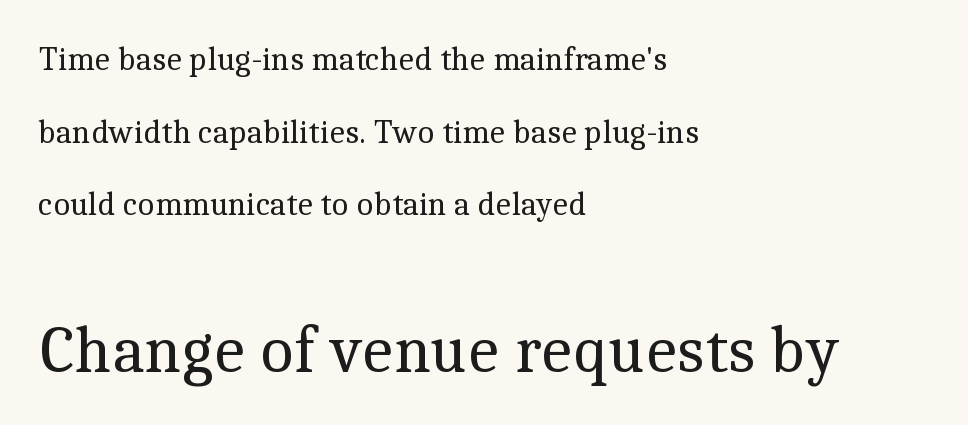
Think of a printed novel: that variable character pitch is what you see here. Stems and bowls with no extra thickness — not bold. There is no visible air inserted between adjacent glyphs. It's the straight-up-and-down kind of type. Caption: multi-line text, flush left, ragged right. Yep, those are serifs on the letters.
